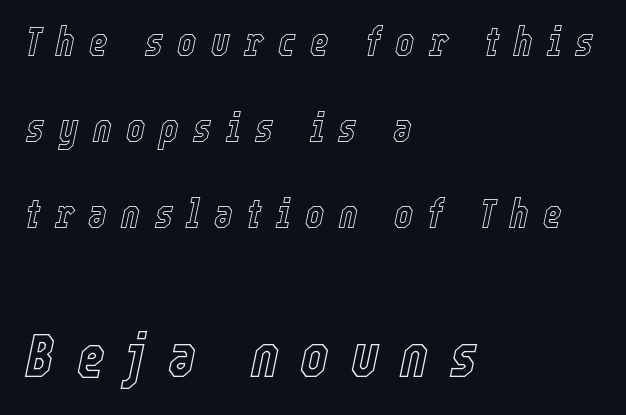
{"italic": "yes", "lean": "right", "slant_degrees": 12, "width": "condensed", "x_height": "medium", "monospaced": "no", "underline": "no", "align": "left", "line_spacing": "loose", "line_spacing_ratio": 2.15, "letter_spacing": "wide", "letter_spacing_em": 0.36, "larger_block": "second", "size_ratio": 1.5, "glyph_px": 60}
